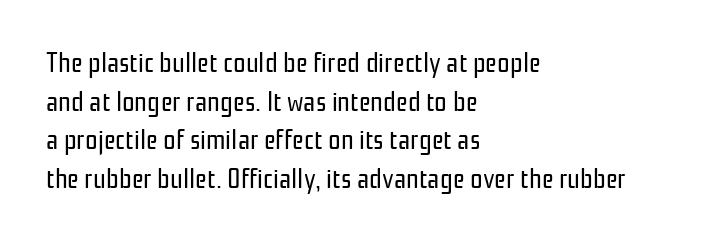
{"serif": "no", "italic": "no", "bold": "no", "weight": "regular", "width": "condensed", "stroke_contrast": "low", "x_height": "medium", "monospaced": "no", "underline": "no", "align": "left", "line_spacing": "normal", "line_spacing_ratio": 1.38, "letter_spacing": "normal", "letter_spacing_em": 0.0, "glyph_px": 28}
